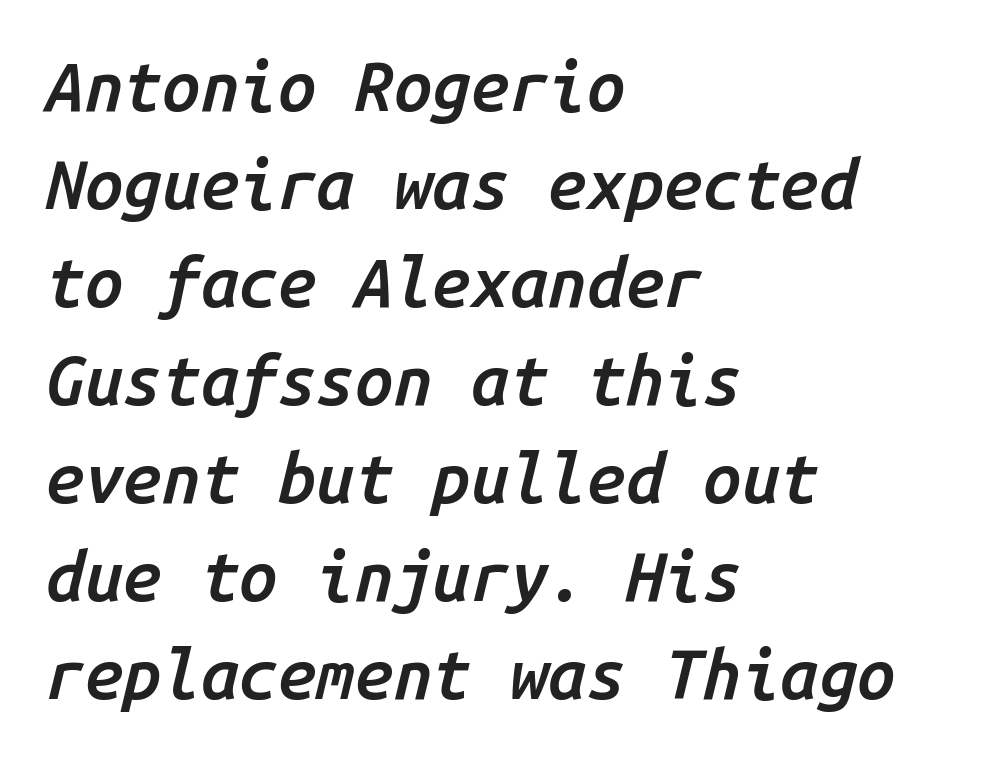
The image shows 69 px semibold type, italic (leaning right), monospaced; set left-aligned, normal line spacing (1.42x), normal letter spacing, not underlined; low stroke contrast and a medium x-height.
